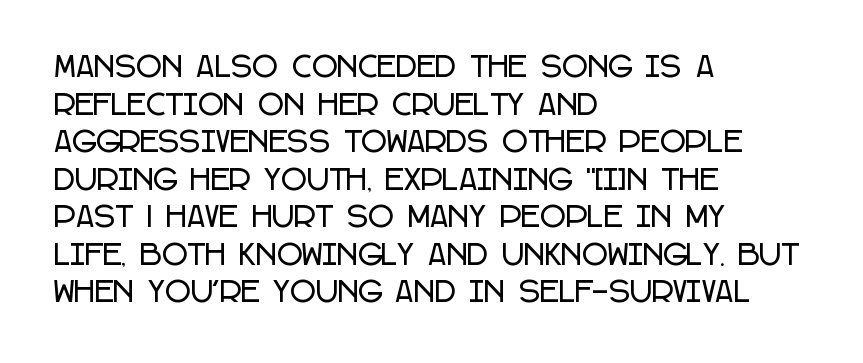
Q: Is the text italic (slanted)? A: No, it is upright.
Q: Is the typeface a serif or a sans-serif typeface? A: Sans-serif.
Q: Is the text underlined? A: No.
Q: How is the paragraph aligned? A: Left-aligned.
Q: Is the spacing between letters normal or unusually wide? A: Normal.
Q: Is the spacing between lines tight, normal or loose? A: Normal.
Q: Width (condensed, normal, or wide)? A: Condensed.
Q: Stroke contrast? A: Low.
Q: x-height? A: Large.
Q: Monospaced? A: No.
